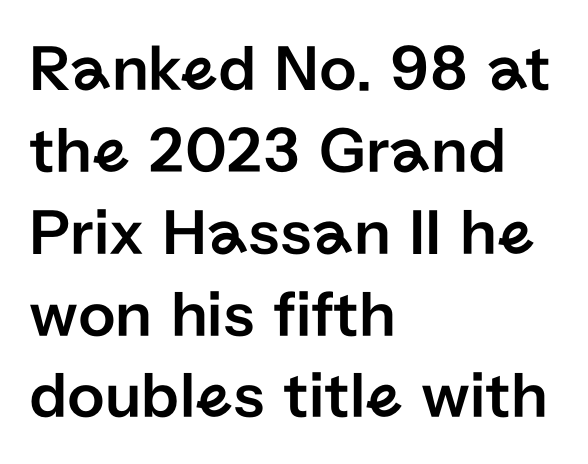
Q: Is the text italic (slanted)? A: No, it is upright.
Q: Is the typeface a serif or a sans-serif typeface? A: Sans-serif.
Q: Is the text underlined? A: No.
Q: How is the paragraph aligned? A: Left-aligned.
Q: Is the spacing between letters normal or unusually wide? A: Normal.
Q: Width (condensed, normal, or wide)? A: Normal.
Q: Stroke contrast? A: Low.
Q: x-height? A: Medium.
Q: Monospaced? A: No.
